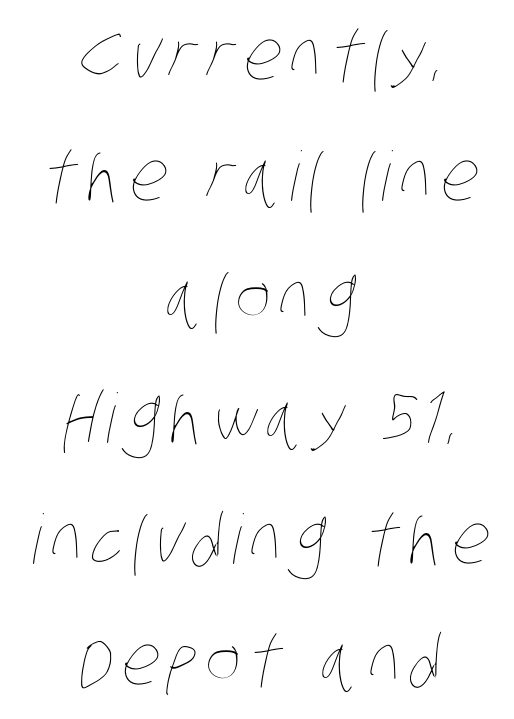
{"bold": "no", "weight": "thin", "width": "condensed", "stroke_contrast": "low", "x_height": "large", "monospaced": "no", "underline": "no", "align": "center", "line_spacing_ratio": 1.78, "glyph_px": 68}
